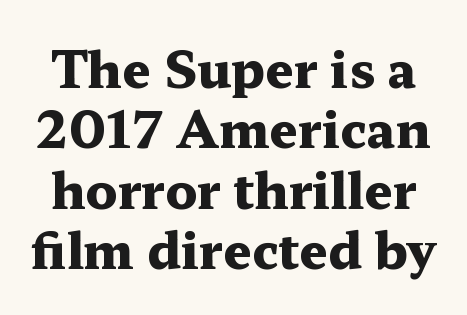
Stroke terminals: seriffed. Nope, not italic — everything's standing straight. The gaps between neighbouring characters are ordinary and unremarkable. Beneath every word, the page is bare.
